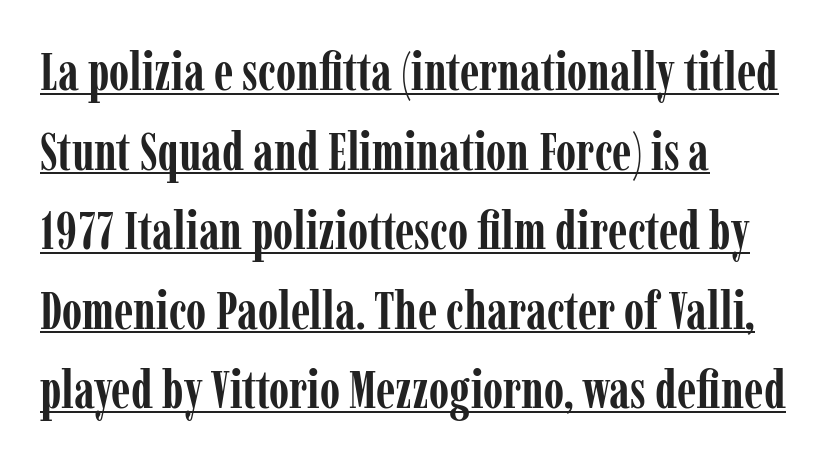
Has an underline been added? It has. Leftover space on each line is placed entirely after the last word. This is roman type, the default non-slanted kind. The rendering shows small feet on the letterforms — a serif design. Leading matches the norm, producing a regular column.
